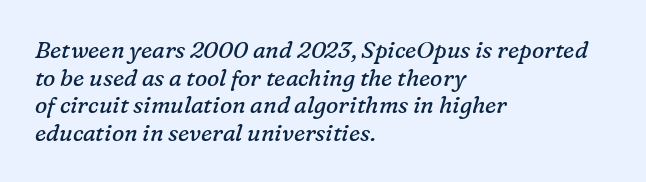
{"italic": "yes", "lean": "right", "slant_degrees": 16, "bold": "no", "underline": "no", "align": "left", "line_spacing_ratio": 1.2, "letter_spacing": "normal", "letter_spacing_em": 0.0, "glyph_px": 23}
